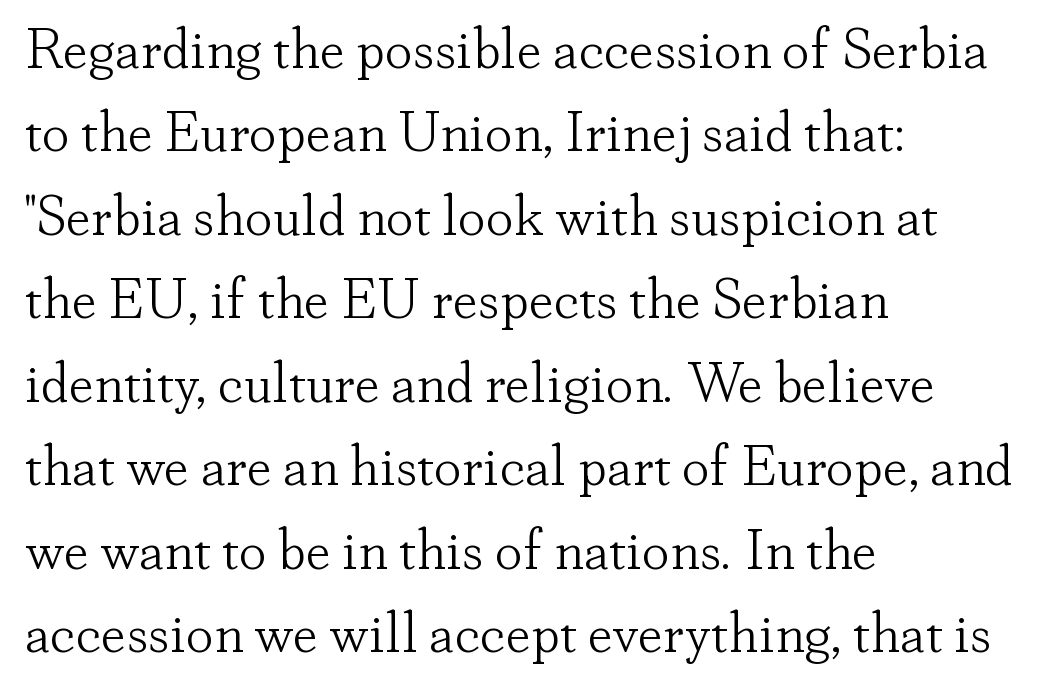
Q: Is the text bold? A: No.
Q: Is the text italic (slanted)? A: No, it is upright.
Q: Is the typeface a serif or a sans-serif typeface? A: Serif.
Q: Is the text underlined? A: No.
Q: How is the paragraph aligned? A: Left-aligned.
Q: Is the spacing between letters normal or unusually wide? A: Normal.
Q: Is the spacing between lines tight, normal or loose? A: Normal.
Q: Width (condensed, normal, or wide)? A: Normal.
Q: Stroke contrast? A: Low.
Q: x-height? A: Small.
Q: Monospaced? A: No.
